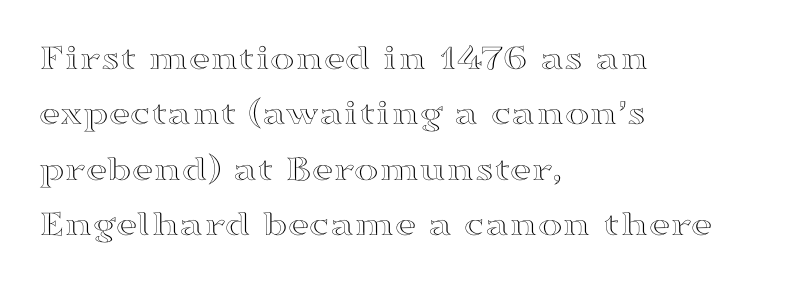
Q: Is the text italic (slanted)? A: No, it is upright.
Q: Is the text underlined? A: No.
Q: How is the paragraph aligned? A: Left-aligned.
Q: Is the spacing between letters normal or unusually wide? A: Normal.
Q: Is the spacing between lines tight, normal or loose? A: Normal.
Q: Width (condensed, normal, or wide)? A: Wide.
Q: x-height? A: Medium.
Q: Monospaced? A: No.
